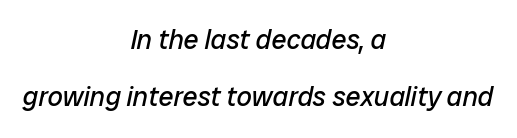
The image shows 27 px text type, italic (leaning right); set centered, loose line spacing (2.12x), normal letter spacing, not underlined.
